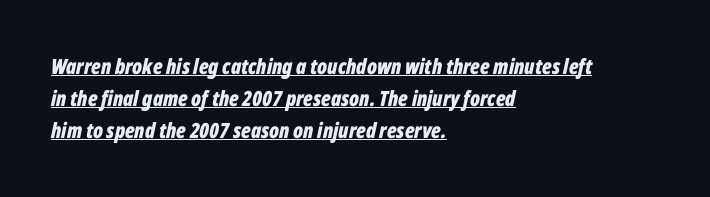
The image shows 21 px bold type, italic (leaning right); set left-aligned, normal line spacing (1.53x), normal letter spacing, underlined.
